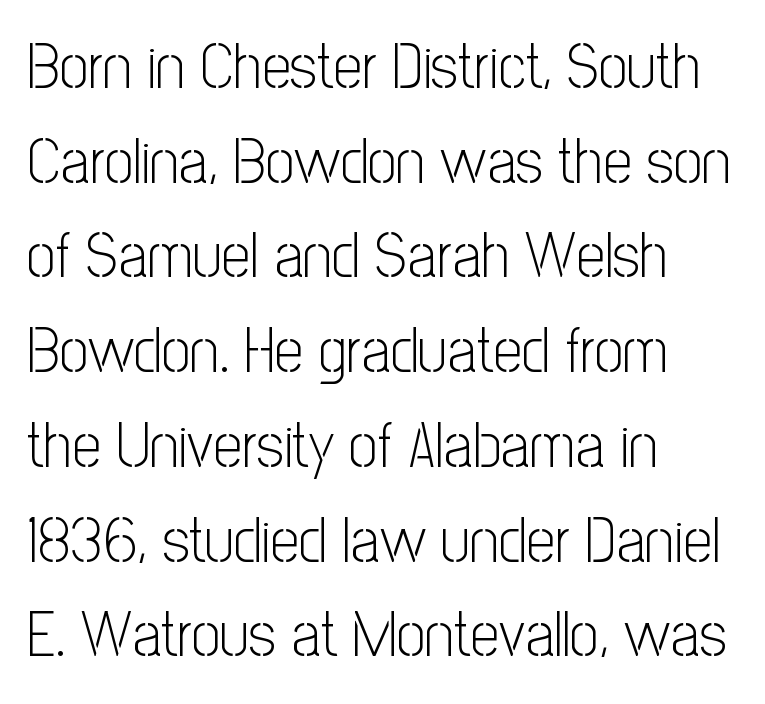
Q: Is the text bold? A: No.
Q: Is the text italic (slanted)? A: No, it is upright.
Q: Is the typeface a serif or a sans-serif typeface? A: Sans-serif.
Q: Is the text underlined? A: No.
Q: How is the paragraph aligned? A: Left-aligned.
Q: Is the spacing between letters normal or unusually wide? A: Normal.
Q: Is the spacing between lines tight, normal or loose? A: Normal.
Q: Width (condensed, normal, or wide)? A: Condensed.
Q: Stroke contrast? A: Low.
Q: x-height? A: Medium.
Q: Monospaced? A: No.
